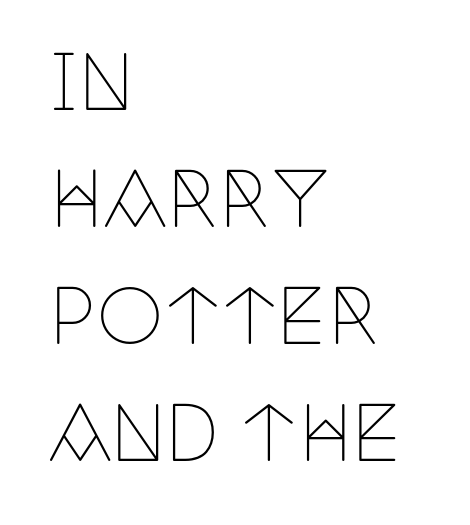
Q: Is the text bold? A: No.
Q: Is the text italic (slanted)? A: No, it is upright.
Q: Is the typeface a serif or a sans-serif typeface? A: Serif.
Q: Is the text underlined? A: No.
Q: How is the paragraph aligned? A: Left-aligned.
Q: Is the spacing between letters normal or unusually wide? A: Normal.
Q: Is the spacing between lines tight, normal or loose? A: Normal.
Q: Width (condensed, normal, or wide)? A: Condensed.
Q: Stroke contrast? A: Low.
Q: x-height? A: Large.
Q: Monospaced? A: No.
